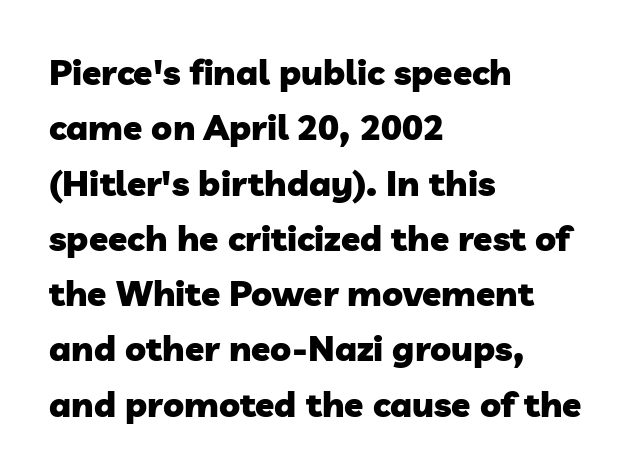
{"serif": "no", "bold": "yes", "weight": "heavy", "width": "normal", "stroke_contrast": "low", "x_height": "medium", "monospaced": "no", "underline": "no", "align": "left", "line_spacing": "normal", "line_spacing_ratio": 1.58, "letter_spacing": "normal", "letter_spacing_em": 0.0, "glyph_px": 35}
